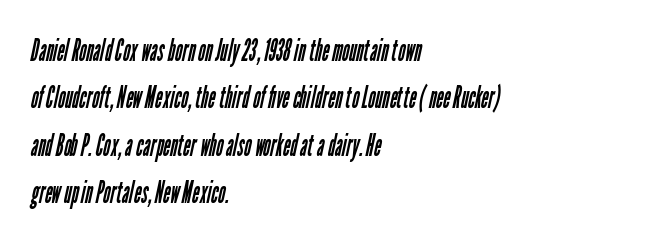
The image shows 31 px regular-weight, condensed sans-serif type; set left-aligned, normal line spacing (1.53x), normal letter spacing, not underlined; low stroke contrast and a medium x-height.
